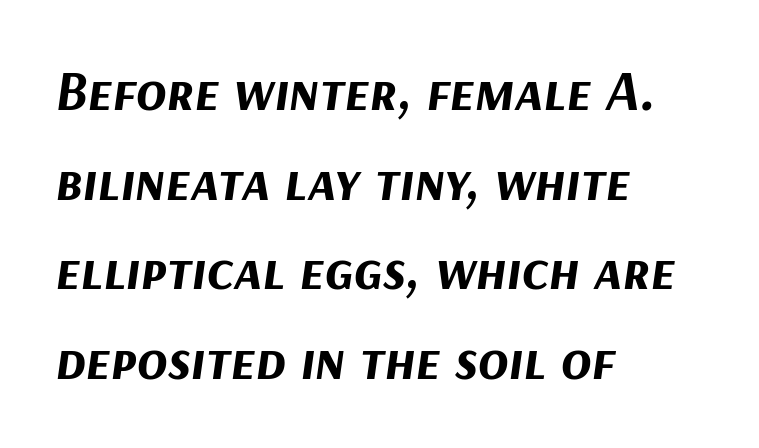
{"italic": "yes", "lean": "right", "slant_degrees": 9, "bold": "yes", "weight": "bold", "width": "normal", "stroke_contrast": "medium", "x_height": "medium", "monospaced": "no", "underline": "no", "align": "left", "line_spacing": "normal", "line_spacing_ratio": 1.6, "letter_spacing": "normal", "letter_spacing_em": 0.0, "glyph_px": 56}
